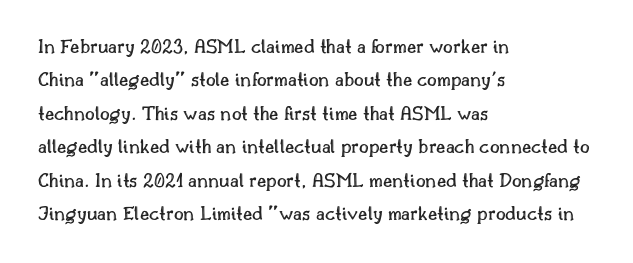
Nobody drew a line under any word here. A student would call this left alignment; a typographer would say flush left, rag right. Rendered with straight, roman letterforms. In terms of leading, this rendering sits right in the middle. Characters follow at the spacing the type designer built in.
